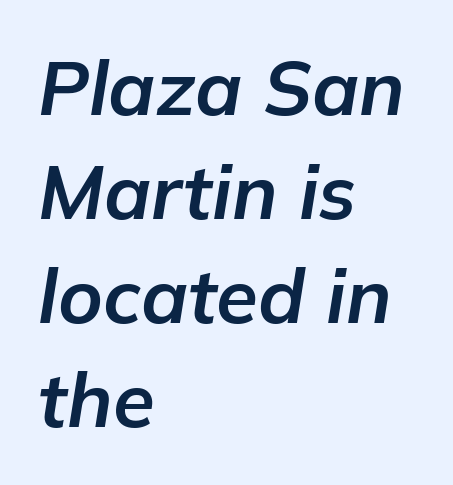
The line-height multiplier appears to be the usual default. A dark, heavy texture on the line: the type is bold. If you drew a line through each stem, it would be angled. Words appear dense and cohesive because spacing is normal. This rendering uses left alignment, leaving the right contour irregular. Glance below the letters and you will spot only blank space.
